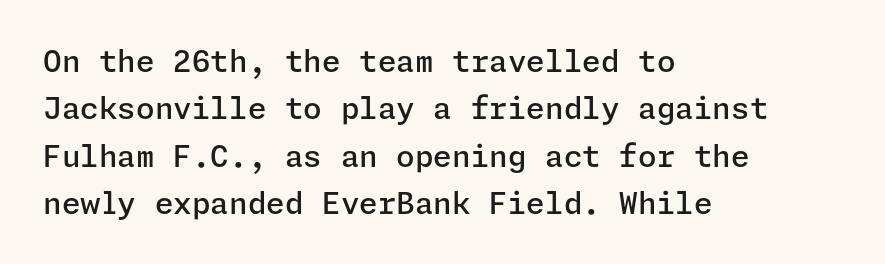
The image shows 30 px semibold sans-serif type, upright; set left-aligned, normal line spacing (1.58x), normal letter spacing, not underlined; low stroke contrast and a medium x-height.
